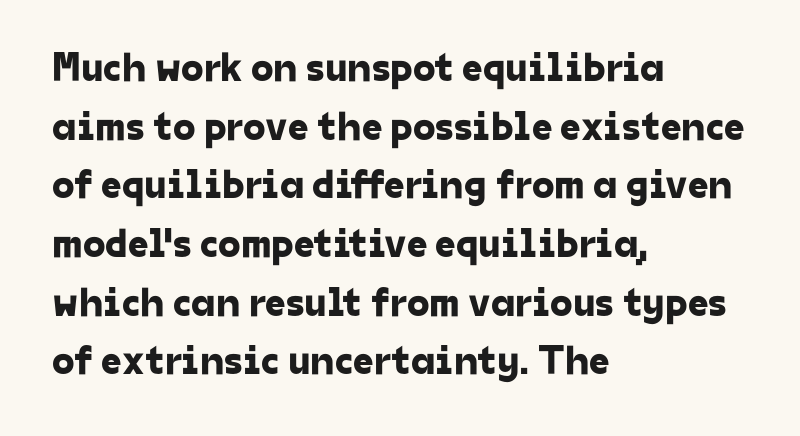
Q: Is the typeface a serif or a sans-serif typeface? A: Sans-serif.
Q: Is the text underlined? A: No.
Q: How is the paragraph aligned? A: Left-aligned.
Q: Is the spacing between letters normal or unusually wide? A: Normal.
Q: Is the spacing between lines tight, normal or loose? A: Normal.
Q: Width (condensed, normal, or wide)? A: Normal.
Q: Stroke contrast? A: Low.
Q: x-height? A: Medium.
Q: Monospaced? A: No.
